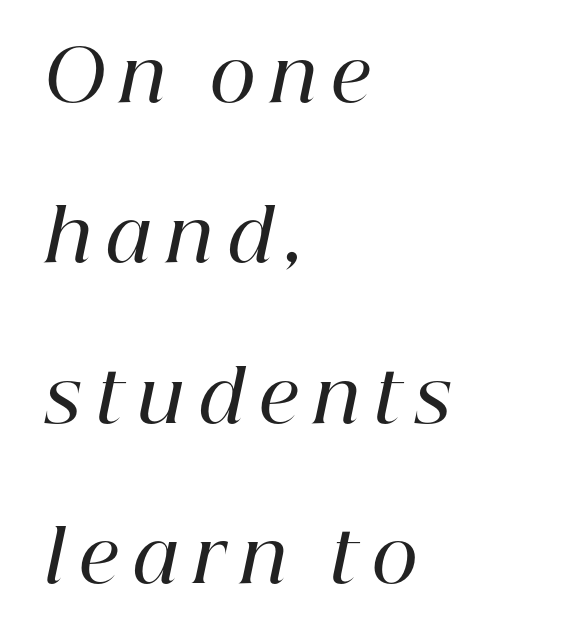
The font is running at a semibold setting, under full bold. The rag falls on the right side of this text block. What's the leading like? Stretched, with rows far apart. Rendered with sloped, italic letterforms. Character widths vary here, with narrow letters taking less room than wide ones. Underline: absent.
